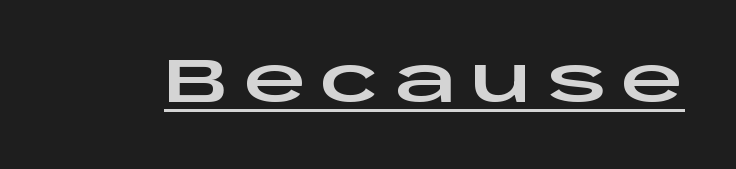
The image shows 62 px wide sans-serif type, upright; set unusually wide letter spacing (+0.23 em), underlined; low stroke contrast and a large x-height.
